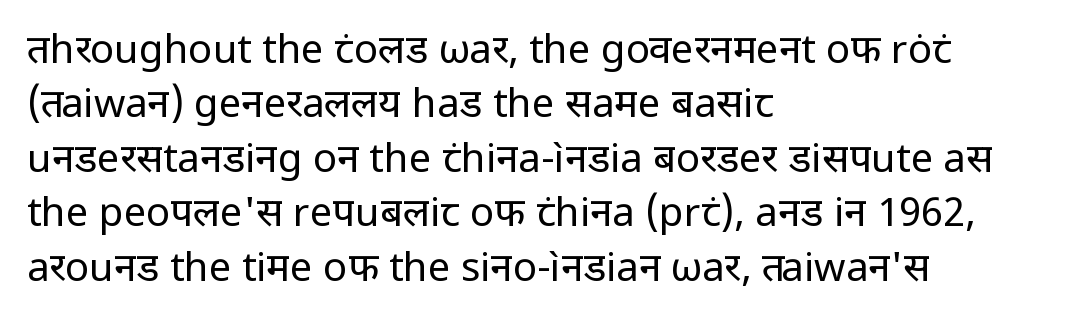
The image shows 40 px regular-weight sans-serif type, upright; set left-aligned, normal line spacing (1.36x), normal letter spacing, not underlined; low stroke contrast and a medium x-height.
